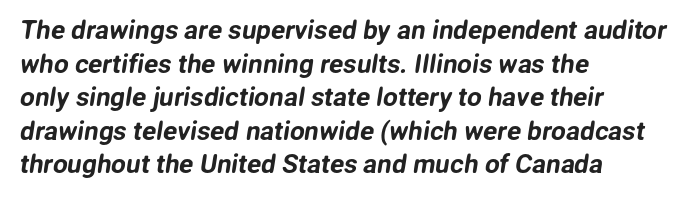
{"underline": "no", "align": "left", "line_spacing": "normal", "line_spacing_ratio": 1.29, "letter_spacing": "normal", "letter_spacing_em": 0.0, "glyph_px": 26}
